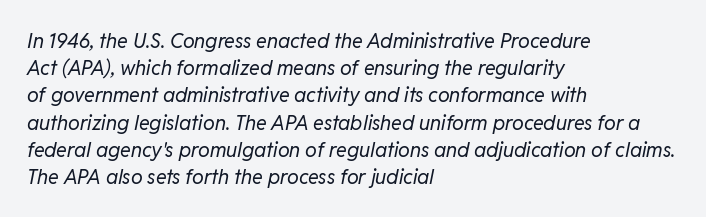
This rendering leaves character spacing at its baseline value. Vertical spacing — default. The zone under the glyphs is completely vacant. The font's italic variant was chosen for this text.
